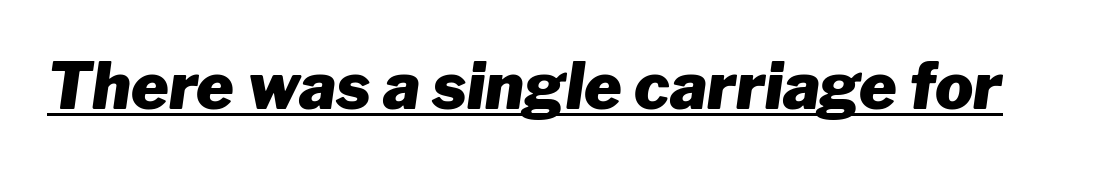
The image shows 64 px heavy type, italic (leaning right); set normal letter spacing, underlined; low stroke contrast and a medium x-height.
